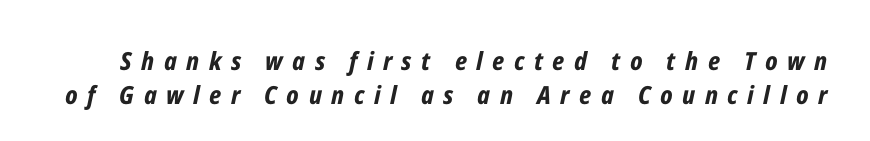
Q: Is the text bold? A: Yes.
Q: Is the text italic (slanted)? A: Yes, it leans right by about 12 degrees.
Q: Is the text underlined? A: No.
Q: Is the spacing between letters normal or unusually wide? A: Unusually wide.
Q: Is the spacing between lines tight, normal or loose? A: Normal.
